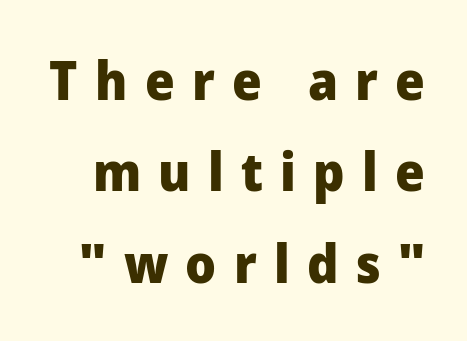
{"serif": "no", "italic": "no", "bold": "yes", "weight": "heavy", "width": "normal", "stroke_contrast": "low", "x_height": "medium", "monospaced": "no", "underline": "no", "line_spacing": "normal", "line_spacing_ratio": 1.69, "letter_spacing": "wide", "letter_spacing_em": 0.32, "glyph_px": 54}
